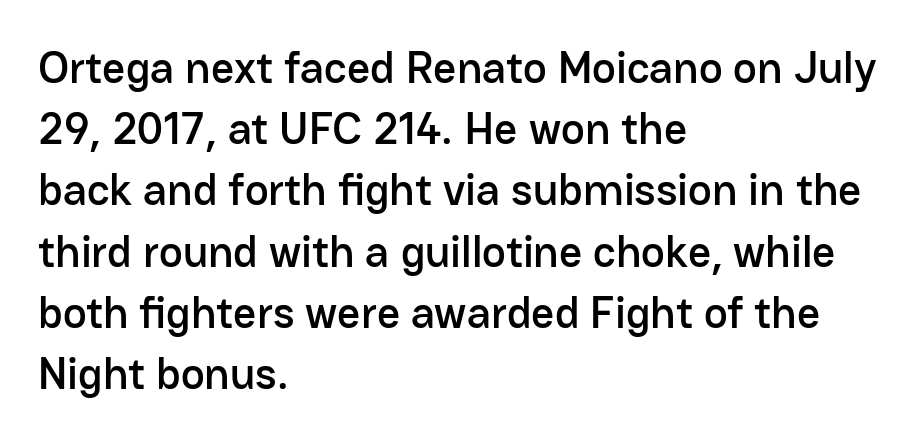
{"serif": "no", "italic": "no", "width": "normal", "stroke_contrast": "low", "x_height": "medium", "monospaced": "no", "underline": "no", "align": "left", "line_spacing": "normal", "line_spacing_ratio": 1.36, "letter_spacing": "normal", "letter_spacing_em": 0.0, "glyph_px": 45}
